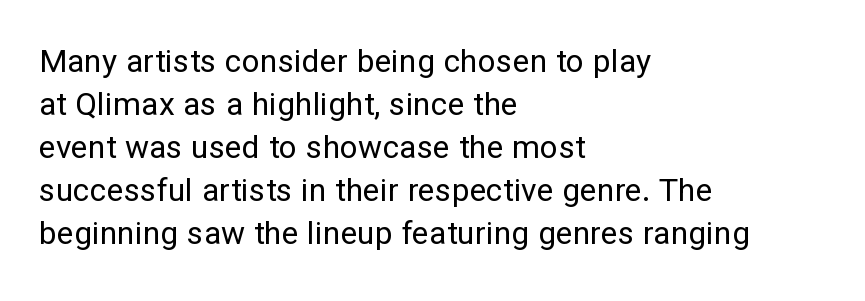
{"serif": "no", "italic": "no", "bold": "no", "weight": "regular", "width": "normal", "stroke_contrast": "low", "x_height": "medium", "monospaced": "no", "underline": "no", "align": "left", "line_spacing": "normal", "line_spacing_ratio": 1.34, "letter_spacing": "normal", "letter_spacing_em": 0.0, "glyph_px": 32}
